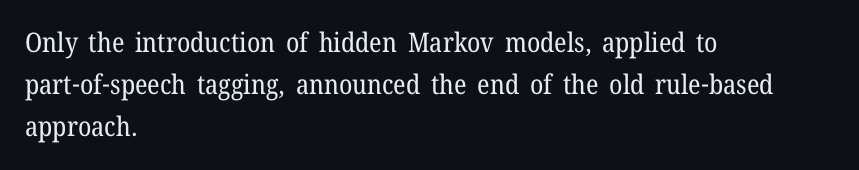
Q: Is the text bold? A: No.
Q: Is the text italic (slanted)? A: No, it is upright.
Q: Is the text underlined? A: No.
Q: How is the paragraph aligned? A: Left-aligned.
Q: Is the spacing between letters normal or unusually wide? A: Normal.
Q: Is the spacing between lines tight, normal or loose? A: Normal.
